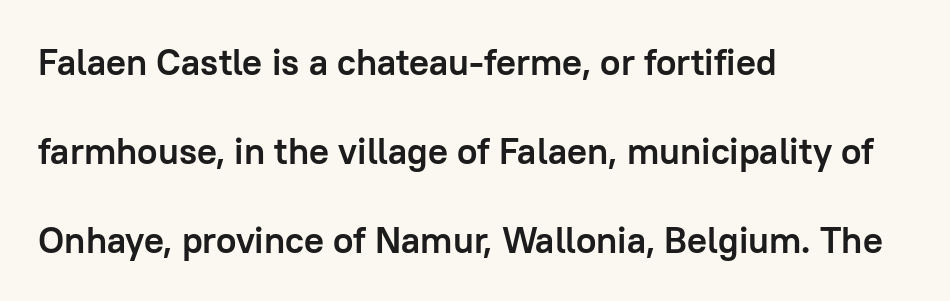
Q: Is the text bold? A: Yes.
Q: Is the text italic (slanted)? A: No, it is upright.
Q: Is the typeface a serif or a sans-serif typeface? A: Sans-serif.
Q: Is the text underlined? A: No.
Q: How is the paragraph aligned? A: Left-aligned.
Q: Is the spacing between letters normal or unusually wide? A: Normal.
Q: Is the spacing between lines tight, normal or loose? A: Loose.
Q: Width (condensed, normal, or wide)? A: Normal.
Q: Stroke contrast? A: Low.
Q: x-height? A: Medium.
Q: Monospaced? A: No.
